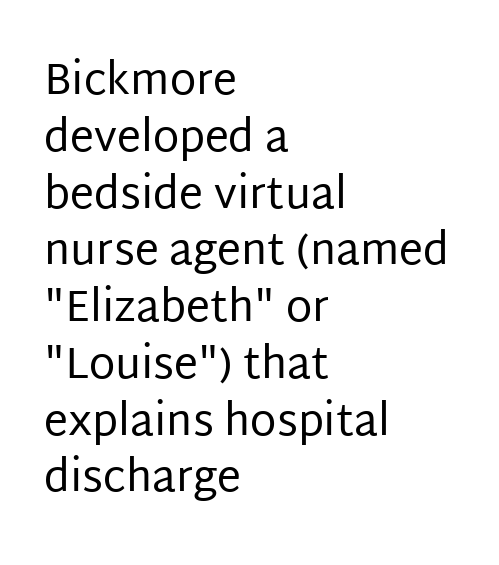
Every character sits straight up, as roman type does. Rows of type keep a routine distance in the vertical direction. The lines are quadded left. The characters are drawn with everyday or finer stroke widths. Lines of text with bare space underneath. Tracking here is standard; glyphs follow each other at the usual distance.
